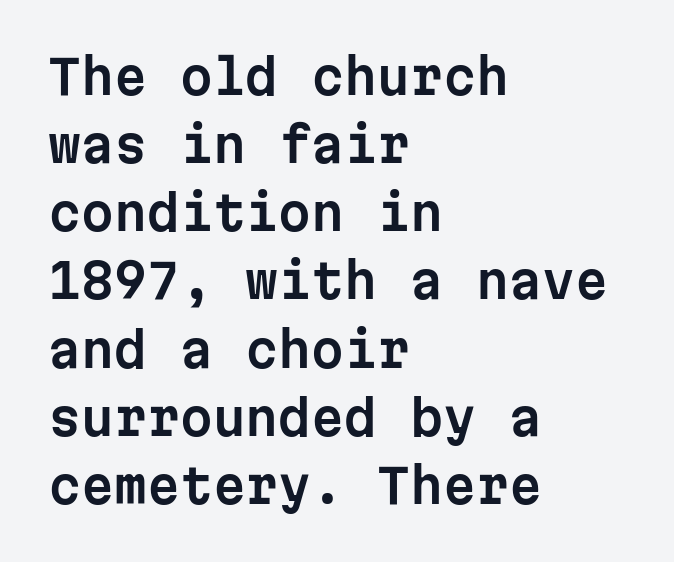
The string is rendered with underlining switched off. Letterform terminals end flat and unadorned throughout the passage. These lines keep a tight, regular rhythm from letter to letter. Here the designer chose a console-style face with uniform glyph widths. A roman cut, with each character standing at attention.
